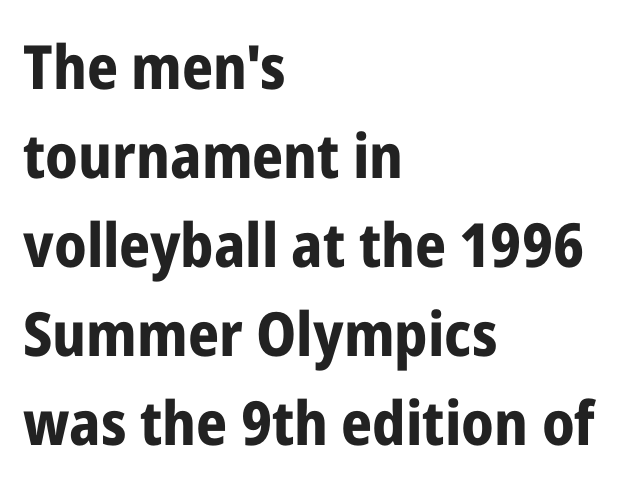
Q: Is the text bold? A: Yes.
Q: Is the text italic (slanted)? A: No, it is upright.
Q: Is the typeface a serif or a sans-serif typeface? A: Sans-serif.
Q: Is the text underlined? A: No.
Q: How is the paragraph aligned? A: Left-aligned.
Q: Is the spacing between letters normal or unusually wide? A: Normal.
Q: Is the spacing between lines tight, normal or loose? A: Normal.
Q: Width (condensed, normal, or wide)? A: Condensed.
Q: Stroke contrast? A: Low.
Q: x-height? A: Medium.
Q: Monospaced? A: No.
